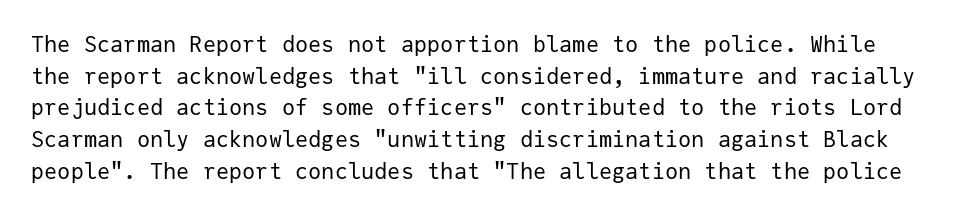
Baseline-to-baseline distance is the conventional proportion of letter height. When letters stand straight like this, we call the style roman or upright. The foot of each line stays bare and open. Is the letter spacing exaggerated? No — it looks like the ordinary default. The strokes carry an ordinary text weight at most.
